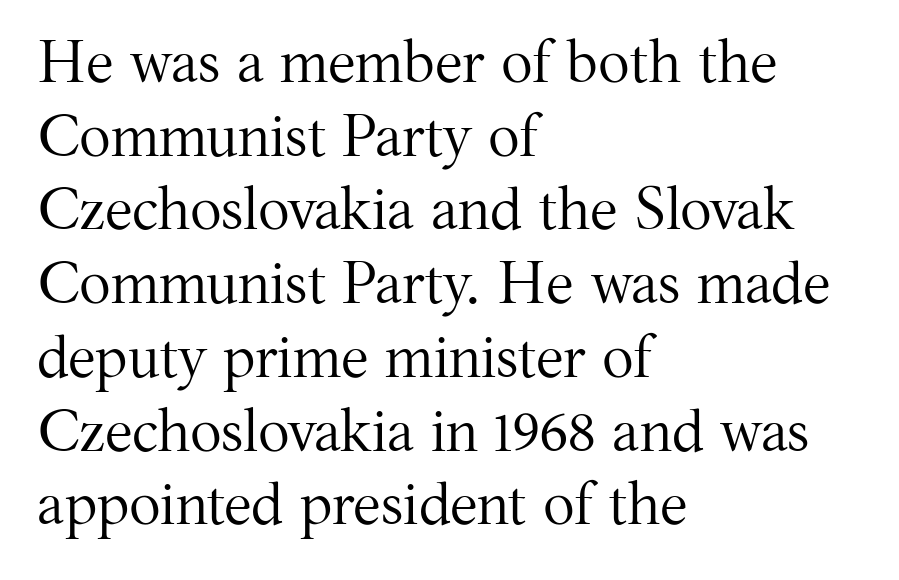
{"serif": "yes", "italic": "no", "bold": "no", "weight": "regular", "width": "normal", "stroke_contrast": "medium", "x_height": "medium", "monospaced": "no", "underline": "no", "align": "left", "line_spacing": "normal", "line_spacing_ratio": 1.25, "letter_spacing": "normal", "letter_spacing_em": 0.0, "glyph_px": 59}
